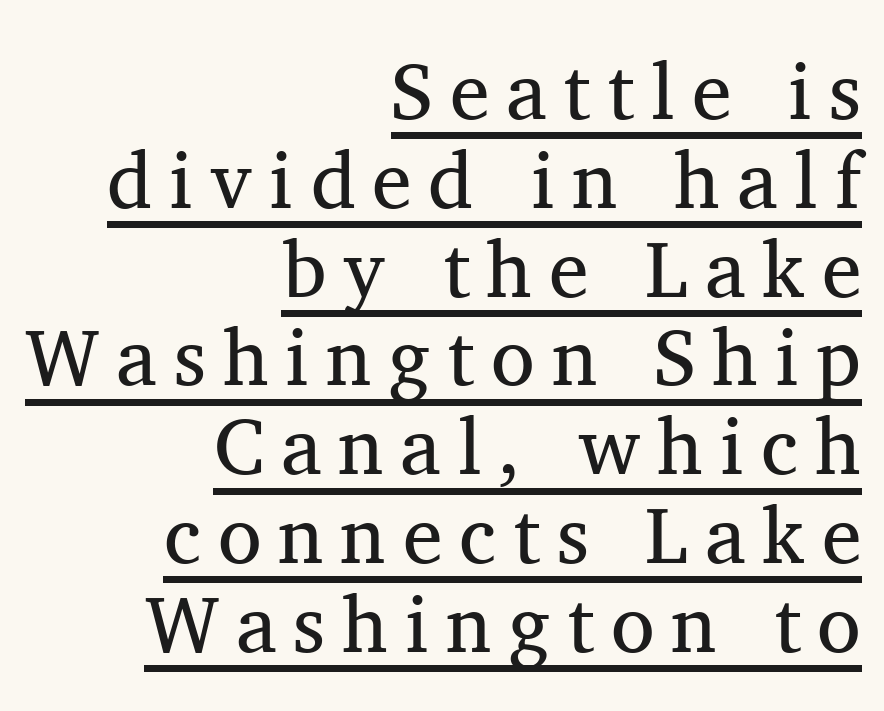
The font's upright variant was chosen for this text. A flush-right, rag-left setting is used for this passage. Decoration check: the copy is underlined. Letterform terminals end in serifs throughout the passage. Tracking value appears strongly positive — letters spread wide.
